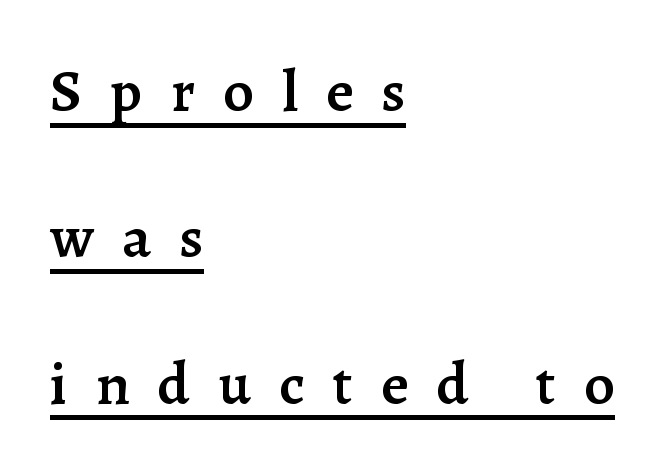
Q: Is the text bold? A: Semi-bold.
Q: Is the text italic (slanted)? A: No, it is upright.
Q: Is the typeface a serif or a sans-serif typeface? A: Serif.
Q: Is the text underlined? A: Yes.
Q: How is the paragraph aligned? A: Left-aligned.
Q: Is the spacing between letters normal or unusually wide? A: Unusually wide.
Q: Is the spacing between lines tight, normal or loose? A: Loose.
Q: Width (condensed, normal, or wide)? A: Normal.
Q: Stroke contrast? A: Low.
Q: x-height? A: Medium.
Q: Monospaced? A: No.
